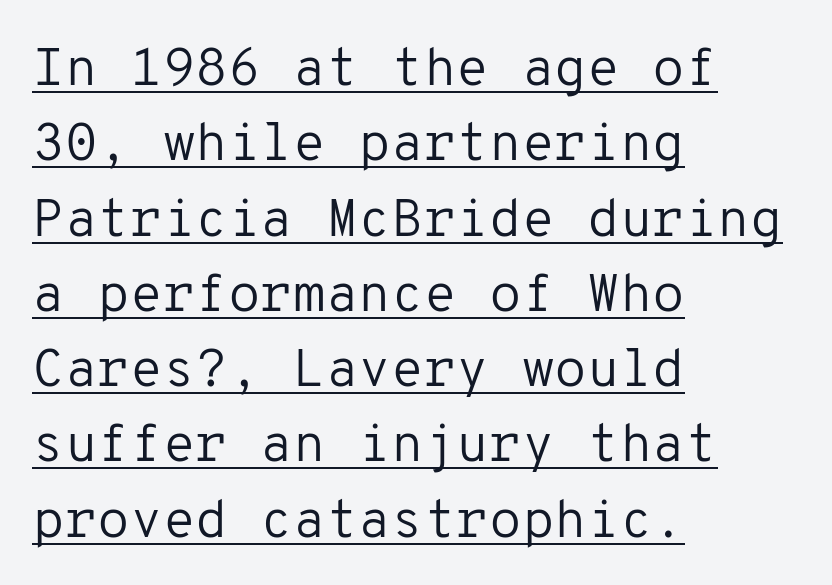
{"serif": "no", "italic": "no", "bold": "no", "weight": "regular", "width": "normal", "stroke_contrast": "low", "x_height": "medium", "monospaced": "yes", "underline": "yes", "align": "left", "line_spacing": "normal", "line_spacing_ratio": 1.42, "letter_spacing": "normal", "letter_spacing_em": 0.0, "glyph_px": 53}
